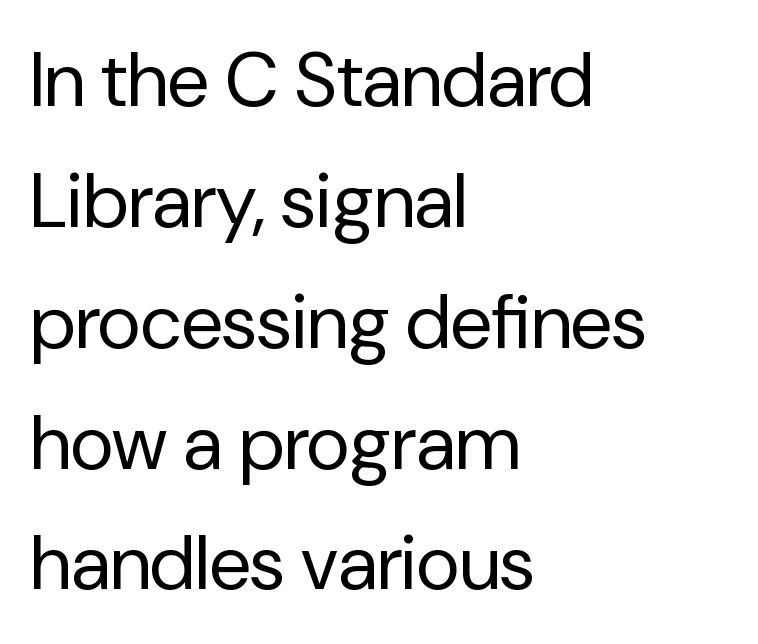
The image shows 76 px regular-weight sans-serif type, upright; set left-aligned, normal line spacing (1.59x), normal letter spacing, not underlined; low stroke contrast and a medium x-height.
